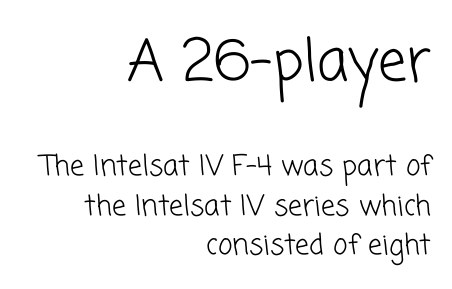
The image shows 57 px light sans-serif type; set right-aligned, normal line spacing (1.4x), normal letter spacing, not underlined; the first (top) block is 2.04x larger; low stroke contrast and a medium x-height.
